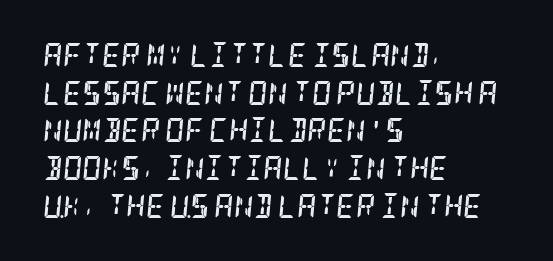
Q: Is the text bold? A: Yes.
Q: Is the text italic (slanted)? A: Yes, it leans right by about 5 degrees.
Q: Is the text underlined? A: No.
Q: How is the paragraph aligned? A: Left-aligned.
Q: Is the spacing between letters normal or unusually wide? A: Normal.
Q: Is the spacing between lines tight, normal or loose? A: Normal.
